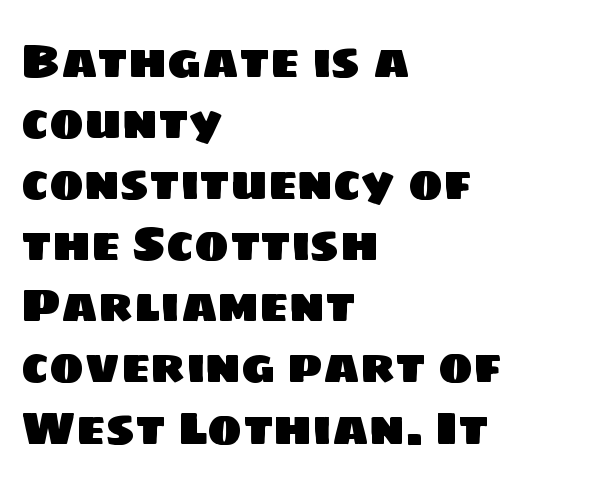
{"serif": "no", "width": "normal", "stroke_contrast": "low", "x_height": "large", "monospaced": "no", "underline": "no", "align": "left", "line_spacing": "normal", "line_spacing_ratio": 1.3, "letter_spacing": "normal", "letter_spacing_em": 0.0, "glyph_px": 47}
